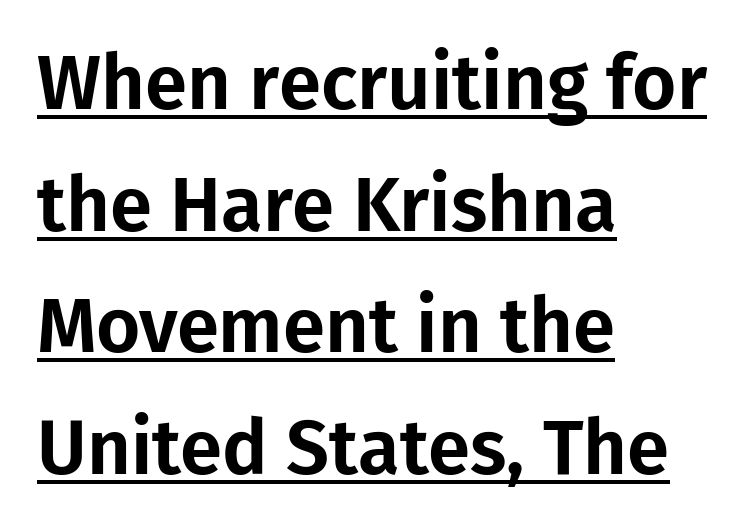
The image shows 76 px sans-serif type, upright; set left-aligned, normal line spacing (1.6x), normal letter spacing, underlined; low stroke contrast and a medium x-height.
